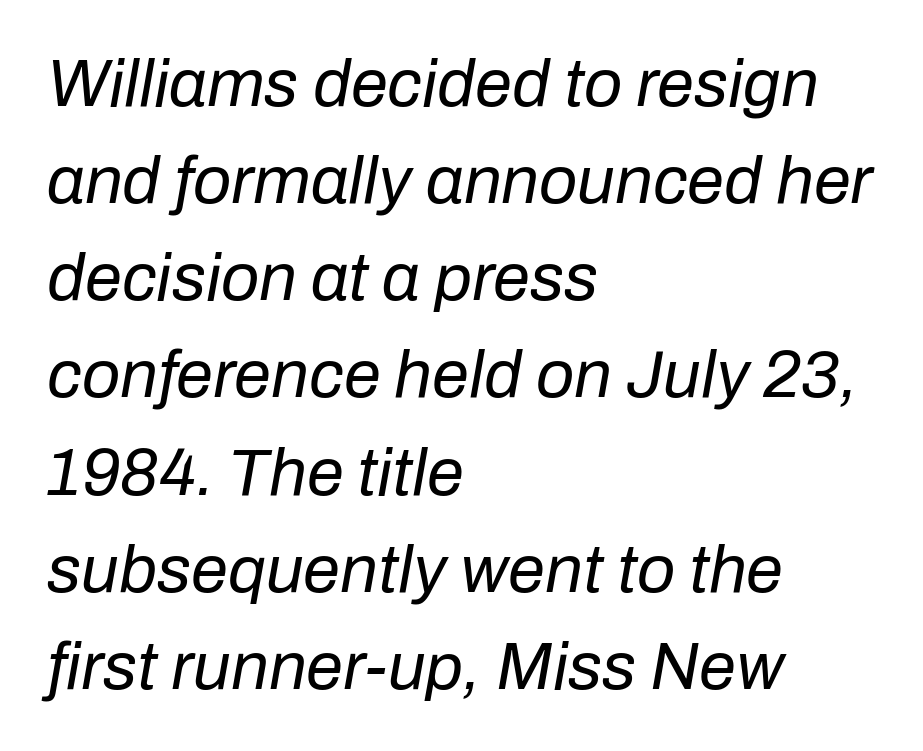
{"italic": "yes", "lean": "right", "slant_degrees": 10, "bold": "no", "weight": "regular", "width": "normal", "stroke_contrast": "low", "x_height": "medium", "monospaced": "no", "underline": "no", "align": "left", "line_spacing": "normal", "line_spacing_ratio": 1.45, "letter_spacing": "normal", "letter_spacing_em": 0.0, "glyph_px": 67}
